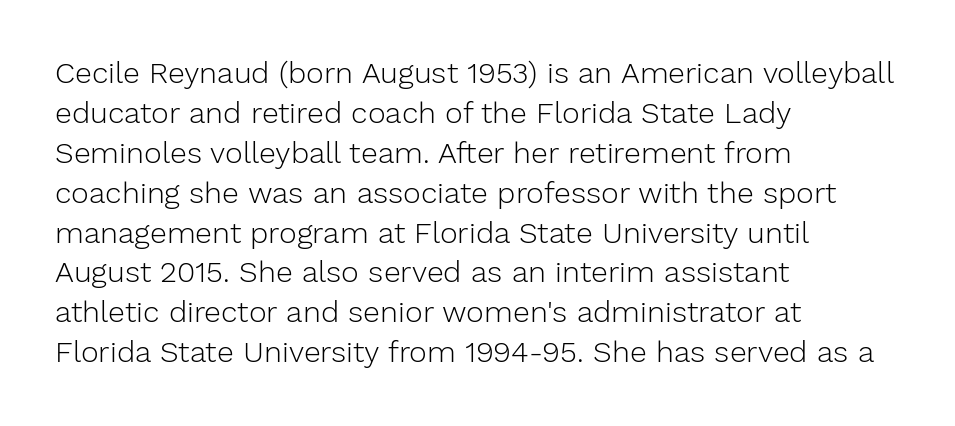
Q: Is the text bold? A: No.
Q: Is the text italic (slanted)? A: No, it is upright.
Q: Is the typeface a serif or a sans-serif typeface? A: Sans-serif.
Q: Is the text underlined? A: No.
Q: How is the paragraph aligned? A: Left-aligned.
Q: Is the spacing between letters normal or unusually wide? A: Normal.
Q: Is the spacing between lines tight, normal or loose? A: Normal.
Q: Width (condensed, normal, or wide)? A: Normal.
Q: Stroke contrast? A: Low.
Q: x-height? A: Medium.
Q: Monospaced? A: No.
